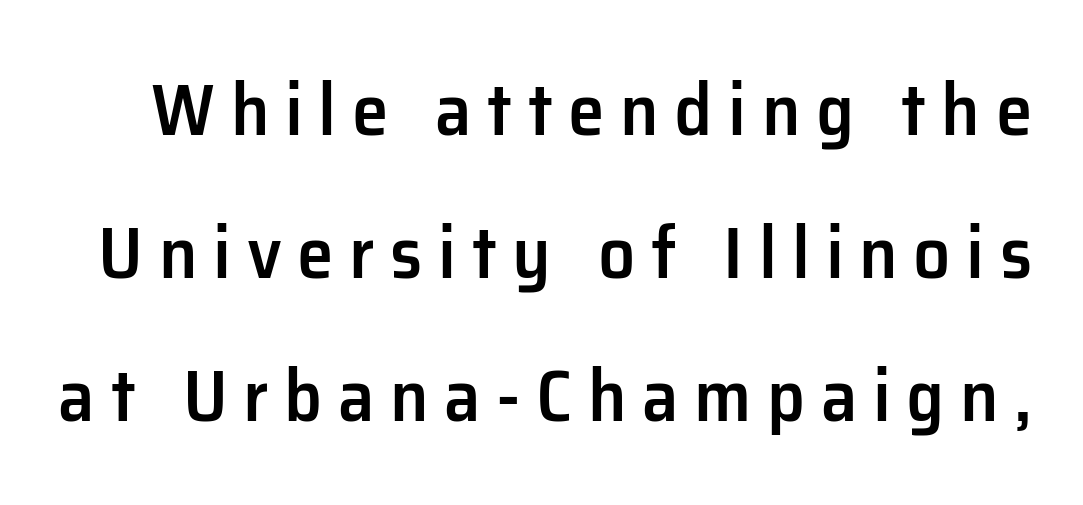
Between one letter and the next there's a generous, obvious gap. Has an underline been added? It has not. Each new line begins a long way beneath the previous one. This sample has the flowing, uneven cadence of proportional lettering. Firm but not heavy-handed strokes: this text is semibold. Serifs: no, the terminals of the letterforms are clean.
